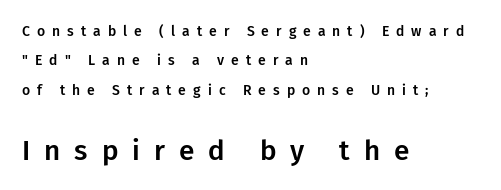
{"serif": "no", "italic": "no", "width": "normal", "stroke_contrast": "low", "x_height": "medium", "monospaced": "no", "underline": "no", "align": "left", "line_spacing": "loose", "line_spacing_ratio": 2.1, "letter_spacing": "wide", "letter_spacing_em": 0.5, "larger_block": "second", "size_ratio": 2.0, "glyph_px": 28}
